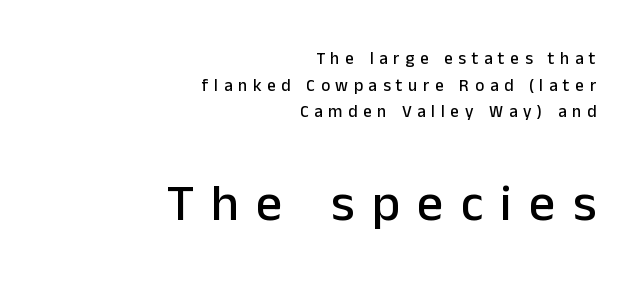
{"serif": "no", "italic": "no", "width": "normal", "stroke_contrast": "low", "x_height": "medium", "monospaced": "no", "underline": "no", "align": "right", "line_spacing": "normal", "line_spacing_ratio": 1.56, "letter_spacing": "wide", "letter_spacing_em": 0.33, "larger_block": "second", "size_ratio": 3.06, "glyph_px": 52}
